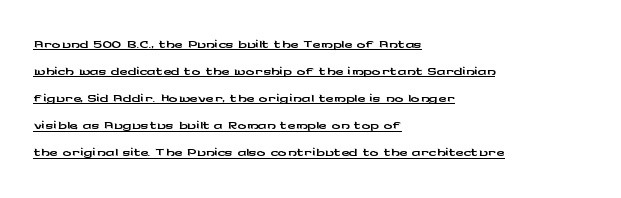
Designer's note — italics off, roman on. Spacing between characters is what you'd get straight out of the box. Left-aligned paragraph, ragged on the right. A baseline rule has been typeset under these characters.
